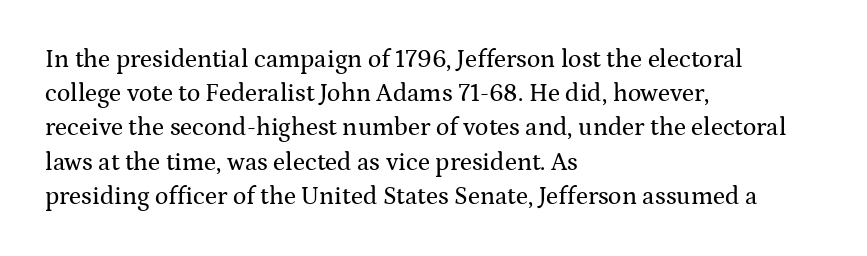
{"italic": "no", "underline": "no", "align": "left", "line_spacing": "normal", "line_spacing_ratio": 1.37, "letter_spacing": "normal", "letter_spacing_em": 0.0, "glyph_px": 25}
